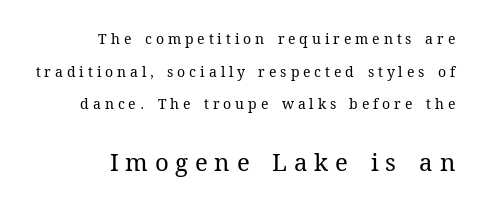
{"italic": "no", "bold": "no", "underline": "no", "align": "right", "line_spacing": "loose", "line_spacing_ratio": 2.33, "letter_spacing": "wide", "letter_spacing_em": 0.28, "larger_block": "second", "size_ratio": 1.71, "glyph_px": 24}
